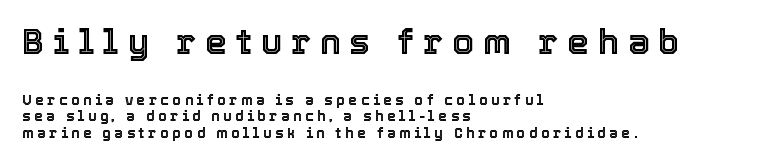
{"italic": "no", "width": "normal", "x_height": "medium", "monospaced": "no", "underline": "no", "align": "left", "line_spacing_ratio": 1.19, "letter_spacing": "wide", "letter_spacing_em": 0.25, "larger_block": "first", "size_ratio": 2.5, "glyph_px": 35}
